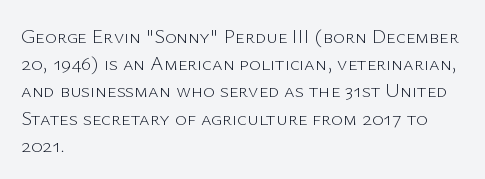
Q: Is the text bold? A: No.
Q: Is the text italic (slanted)? A: No, it is upright.
Q: Is the text underlined? A: No.
Q: How is the paragraph aligned? A: Left-aligned.
Q: Is the spacing between letters normal or unusually wide? A: Normal.
Q: Is the spacing between lines tight, normal or loose? A: Normal.
